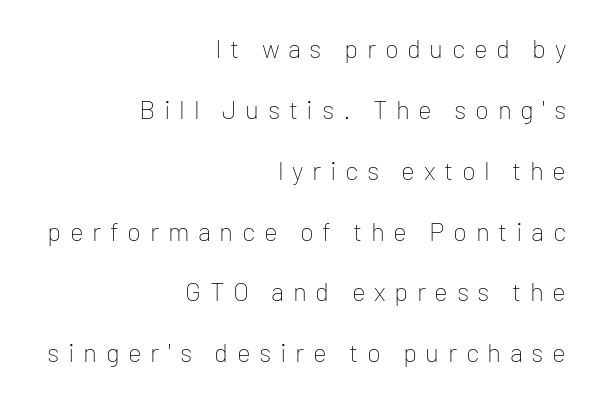
{"italic": "no", "bold": "no", "underline": "no", "align": "right", "line_spacing": "loose", "line_spacing_ratio": 2.34, "letter_spacing": "wide", "letter_spacing_em": 0.33, "glyph_px": 26}
